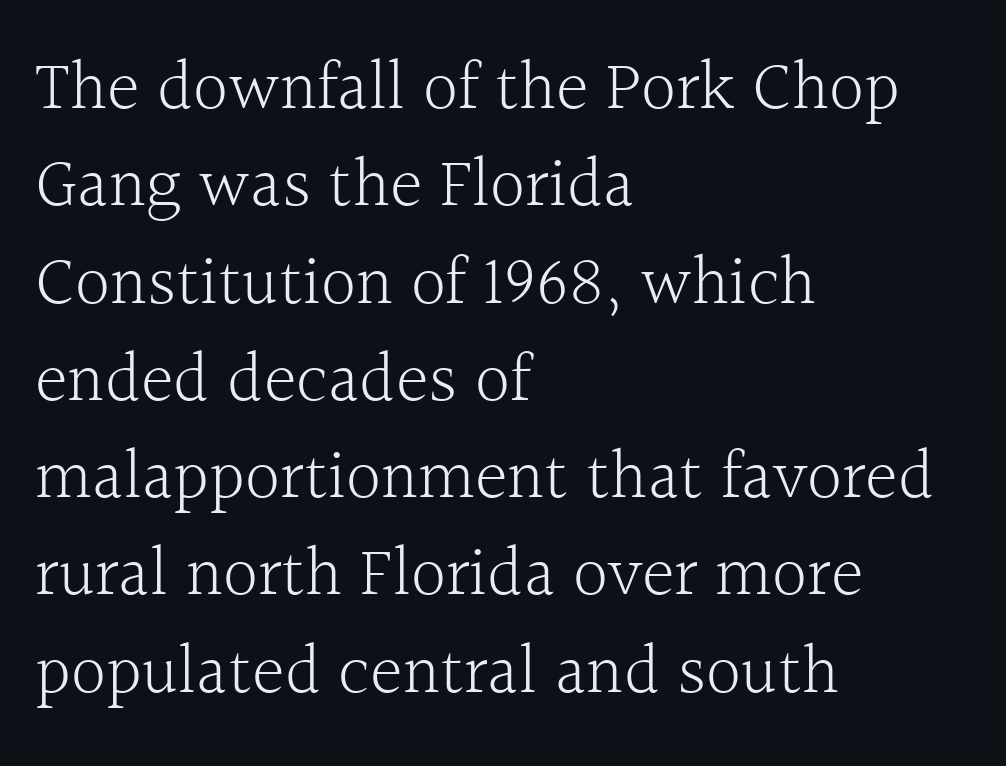
Q: Is the text bold? A: No.
Q: Is the text italic (slanted)? A: No, it is upright.
Q: Is the typeface a serif or a sans-serif typeface? A: Serif.
Q: Is the text underlined? A: No.
Q: How is the paragraph aligned? A: Left-aligned.
Q: Is the spacing between letters normal or unusually wide? A: Normal.
Q: Is the spacing between lines tight, normal or loose? A: Normal.
Q: Width (condensed, normal, or wide)? A: Normal.
Q: x-height? A: Medium.
Q: Monospaced? A: No.
